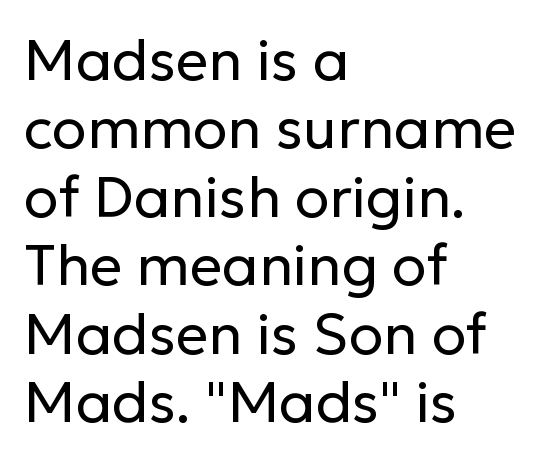
Students, note that the glyphs here touch the page at normal intervals. Here the designer chose a conventional face with non-uniform glyph widths. Line starts are locked; line ends wander. The gap between lines stays unmarked. Quick note: not italic, upright.
